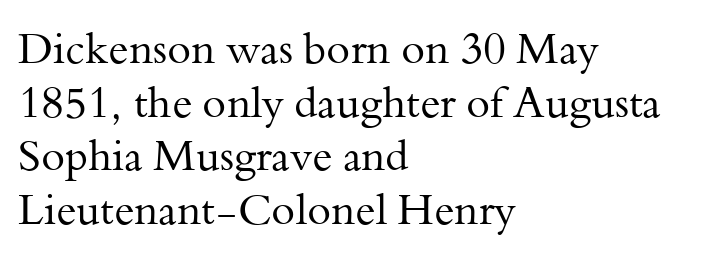
Q: Is the text bold? A: No.
Q: Is the text italic (slanted)? A: No, it is upright.
Q: Is the typeface a serif or a sans-serif typeface? A: Serif.
Q: Is the text underlined? A: No.
Q: How is the paragraph aligned? A: Left-aligned.
Q: Is the spacing between letters normal or unusually wide? A: Normal.
Q: Is the spacing between lines tight, normal or loose? A: Normal.
Q: Width (condensed, normal, or wide)? A: Normal.
Q: Stroke contrast? A: Medium.
Q: x-height? A: Small.
Q: Monospaced? A: No.
